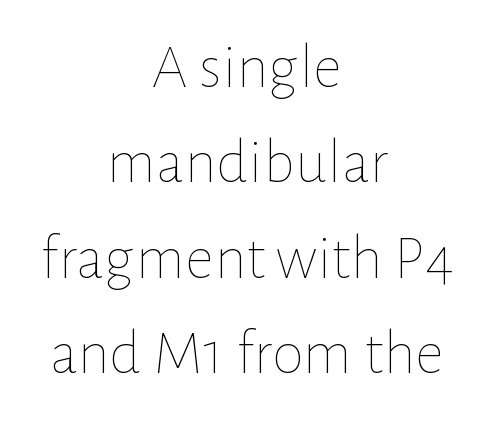
The image shows 64 px thin type, upright; set centered, normal line spacing (1.49x), normal letter spacing, not underlined; low stroke contrast and a medium x-height.
